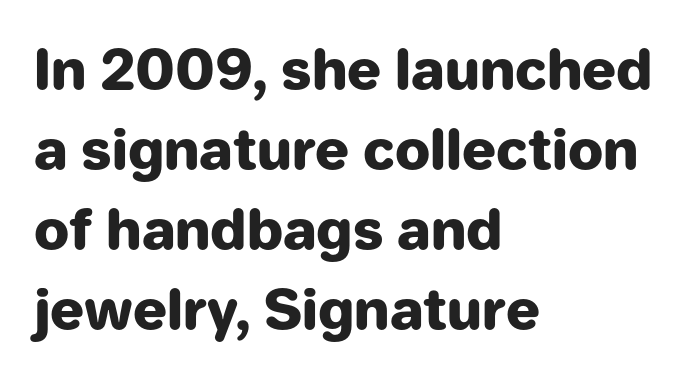
{"serif": "no", "italic": "no", "bold": "yes", "weight": "heavy", "width": "normal", "stroke_contrast": "low", "x_height": "medium", "monospaced": "no", "underline": "no", "align": "left", "line_spacing": "normal", "line_spacing_ratio": 1.43, "letter_spacing": "normal", "letter_spacing_em": 0.0, "glyph_px": 56}
